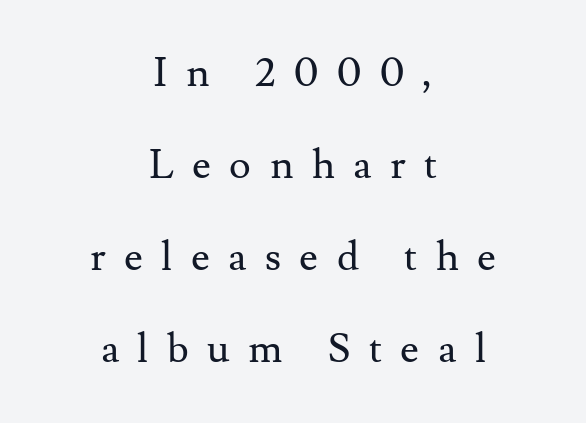
The image shows 41 px regular-weight serif type, upright; set centered, loose line spacing (2.24x), unusually wide letter spacing (+0.45 em), not underlined; medium stroke contrast and a small x-height.
